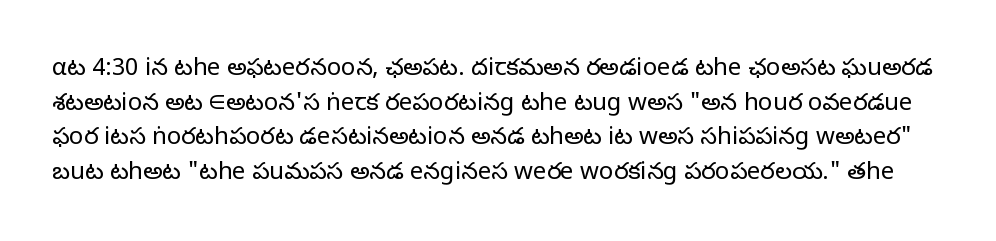
{"italic": "no", "bold": "no", "underline": "no", "line_spacing": "normal", "line_spacing_ratio": 1.44, "letter_spacing": "normal", "letter_spacing_em": 0.0, "glyph_px": 24}
